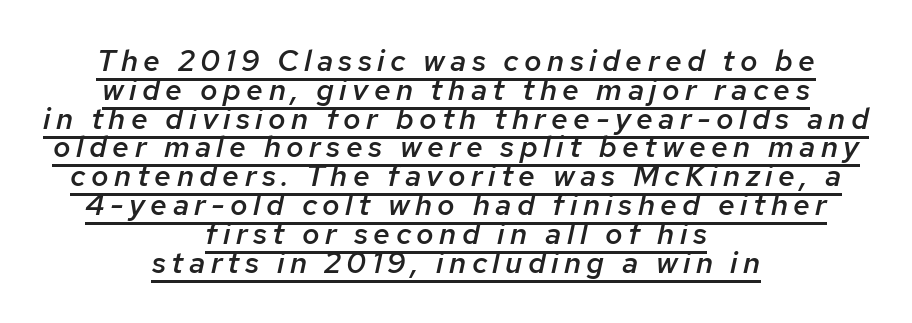
Q: Is the text bold? A: Semi-bold.
Q: Is the text italic (slanted)? A: Yes, it leans right by about 12 degrees.
Q: Is the text underlined? A: Yes.
Q: How is the paragraph aligned? A: Centered.
Q: Is the spacing between lines tight, normal or loose? A: Tight.
Q: Width (condensed, normal, or wide)? A: Normal.
Q: Stroke contrast? A: Low.
Q: x-height? A: Medium.
Q: Monospaced? A: No.
